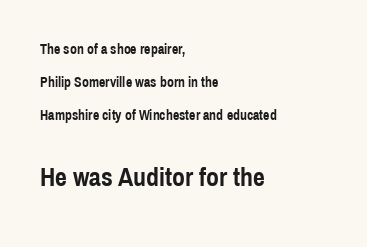
{"italic": "no", "bold": "yes", "underline": "no", "align": "left", "line_spacing": "loose", "line_spacing_ratio": 2.37, "letter_spacing": "normal", "letter_spacing_em": 0.0, "larger_block": "second", "size_ratio": 1.86, "glyph_px": 26}
